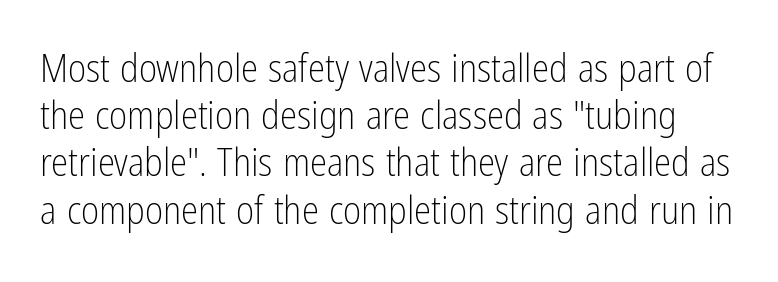
This is sans-serif lettering, the kind often seen on screens and signage. Heaviness? Minimal to ordinary, like unemphasized prose. A bare baseline throughout the passage. Between one letter and the next there's only the usual sliver of space. Style check: upright.
